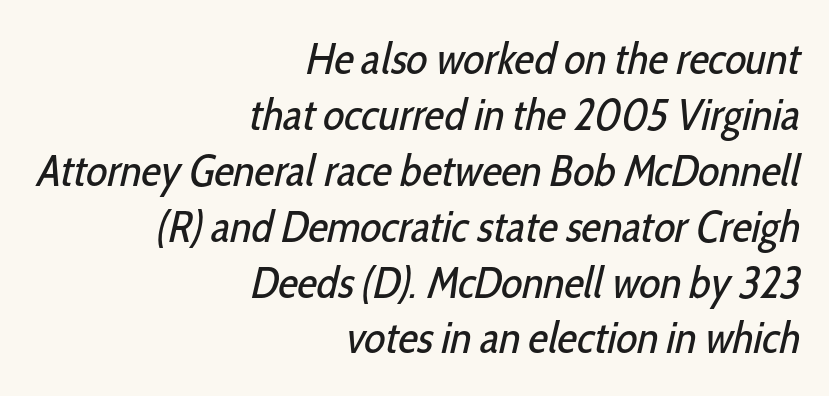
{"serif": "no", "bold": "no", "weight": "regular", "width": "condensed", "stroke_contrast": "low", "x_height": "medium", "monospaced": "no", "underline": "no", "align": "right", "line_spacing": "normal", "line_spacing_ratio": 1.27, "letter_spacing": "normal", "letter_spacing_em": 0.0, "glyph_px": 44}
